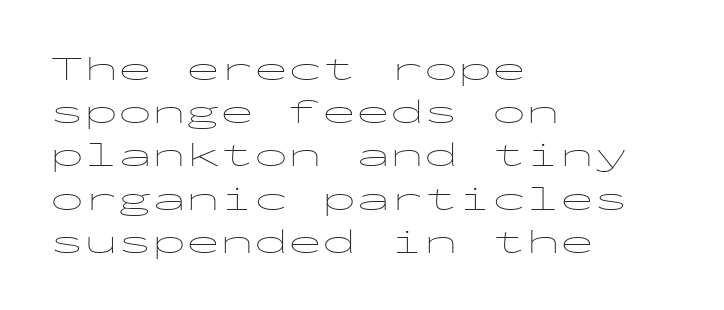
{"serif": "no", "italic": "no", "bold": "no", "weight": "thin", "width": "wide", "stroke_contrast": "low", "x_height": "medium", "monospaced": "yes", "underline": "no", "align": "left", "line_spacing": "normal", "line_spacing_ratio": 1.27, "letter_spacing": "normal", "letter_spacing_em": 0.0, "glyph_px": 34}
